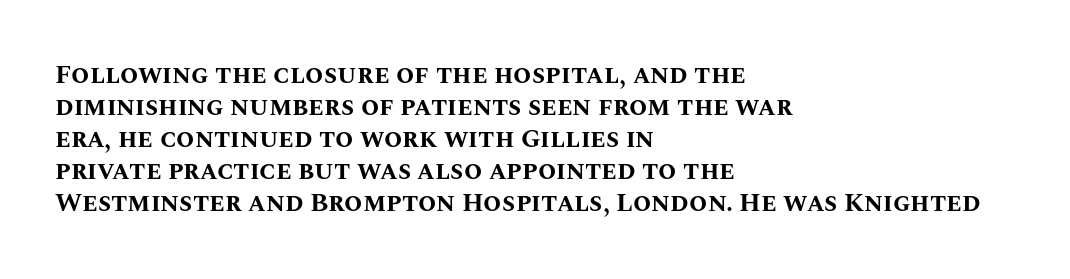
Q: Is the text bold? A: Yes.
Q: Is the text italic (slanted)? A: No, it is upright.
Q: Is the text underlined? A: No.
Q: How is the paragraph aligned? A: Left-aligned.
Q: Is the spacing between letters normal or unusually wide? A: Normal.
